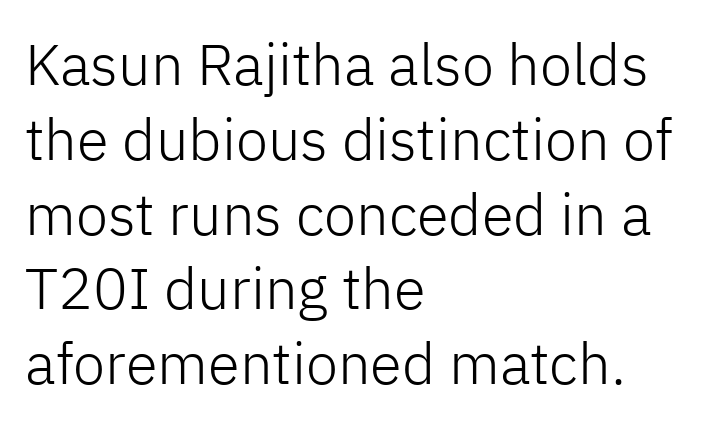
The image shows 58 px light sans-serif type, upright; set left-aligned, normal line spacing (1.29x), normal letter spacing, not underlined; low stroke contrast and a medium x-height.
